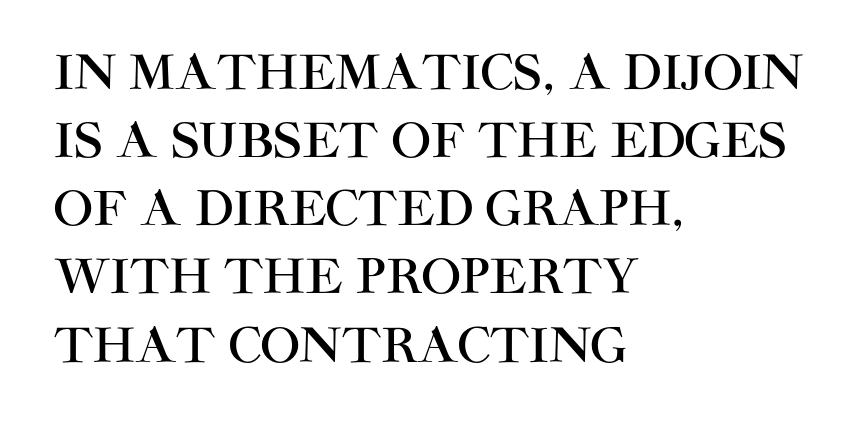
Q: Is the text italic (slanted)? A: No, it is upright.
Q: Is the typeface a serif or a sans-serif typeface? A: Sans-serif.
Q: Is the text underlined? A: No.
Q: How is the paragraph aligned? A: Left-aligned.
Q: Is the spacing between letters normal or unusually wide? A: Normal.
Q: Is the spacing between lines tight, normal or loose? A: Normal.
Q: Width (condensed, normal, or wide)? A: Normal.
Q: Stroke contrast? A: High.
Q: x-height? A: Large.
Q: Monospaced? A: No.
